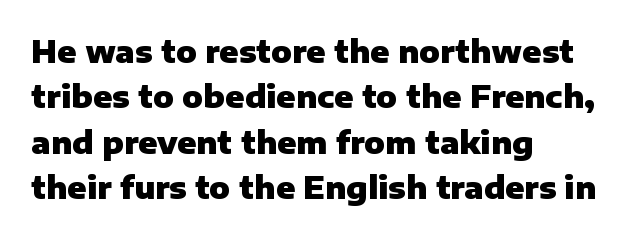
A typesetter would call this proportional, since set widths differ per character. Unlike a traditional serif, this face leaves its strokes unadorned. Look at the tracking — it's just the regular setting, nothing added. Underlining? Definitely not there.
